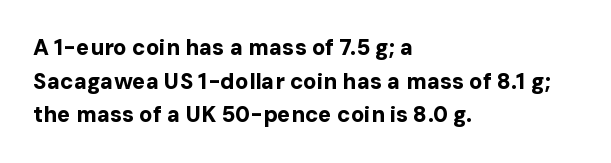
{"italic": "no", "bold": "yes", "underline": "no", "align": "left", "line_spacing": "normal", "line_spacing_ratio": 1.53, "letter_spacing": "normal", "letter_spacing_em": 0.0, "glyph_px": 22}
